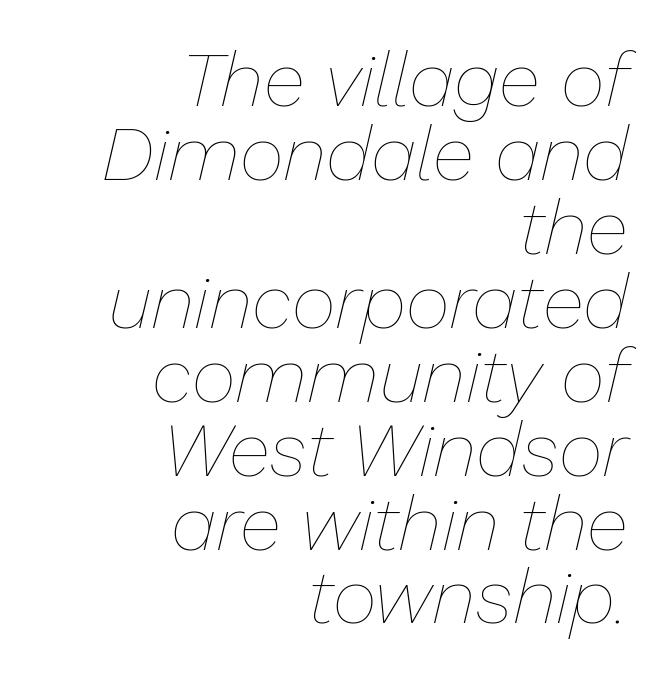
Bold? No — there's no thickening of the strokes. How would I describe the line gaps? Narrow and economical. The face used here is proportionally spaced, like ordinary book or web type. Teacher's note: observe the even right margin — that is flush-right alignment.
